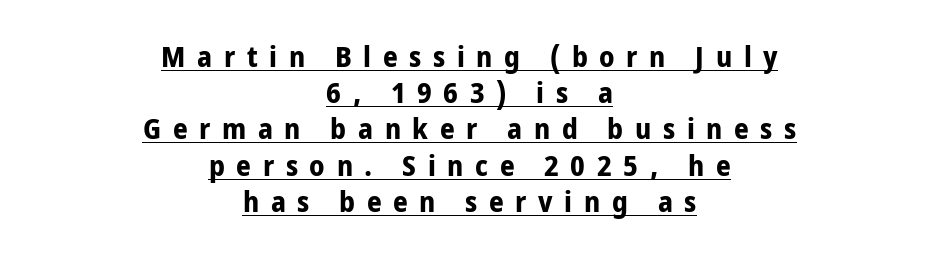
Each glyph is drawn with heavy, bold strokes. The letters carry no serifs — their stems end cleanly without finishing strokes. In terms of leading, this rendering sits right in the middle. The rendering uses the underline text-decoration.
